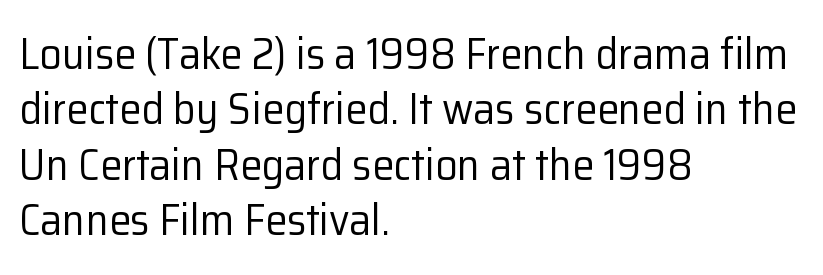
The image shows 44 px regular-weight sans-serif type, upright; set left-aligned, normal line spacing (1.26x), normal letter spacing, not underlined; low stroke contrast and a medium x-height.
